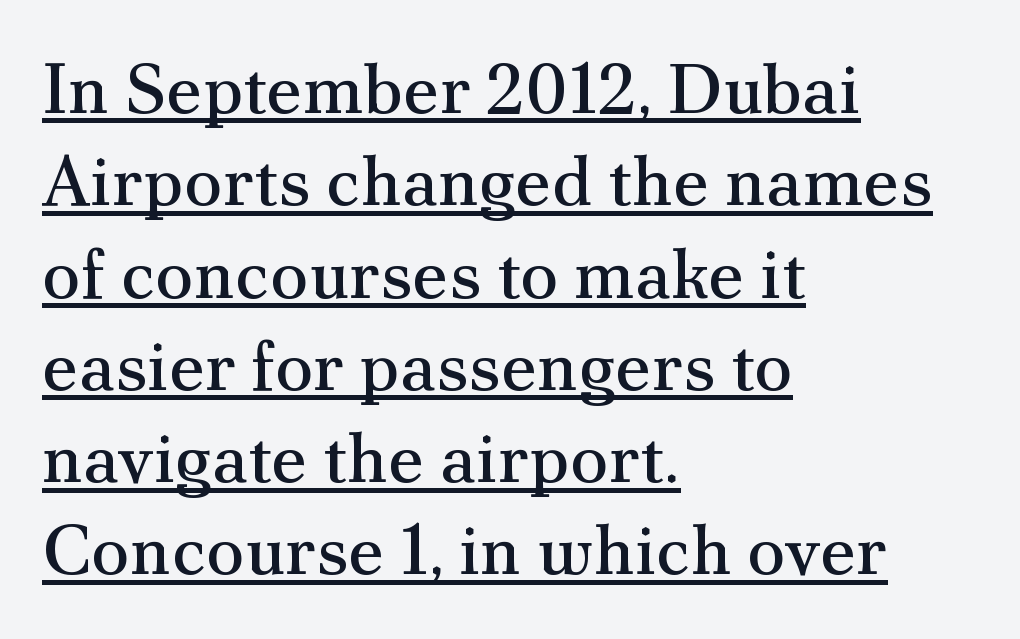
{"serif": "yes", "italic": "no", "bold": "no", "weight": "regular", "width": "normal", "stroke_contrast": "medium", "x_height": "small", "monospaced": "no", "underline": "yes", "align": "left", "line_spacing": "normal", "line_spacing_ratio": 1.3, "letter_spacing": "normal", "letter_spacing_em": 0.0, "glyph_px": 71}
